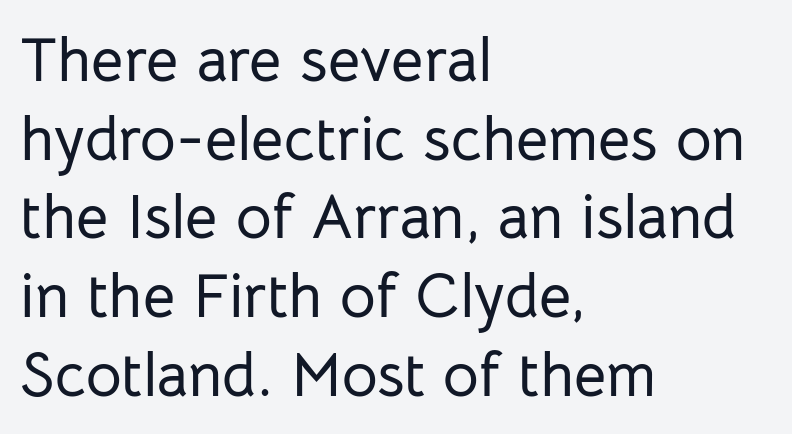
In terms of posture, this sample is upright. The rendering uses natural spacing where letterforms have individual widths. Font category for this specimen: sans-serif. How would I describe the line gaps? Plain and ordinary.
